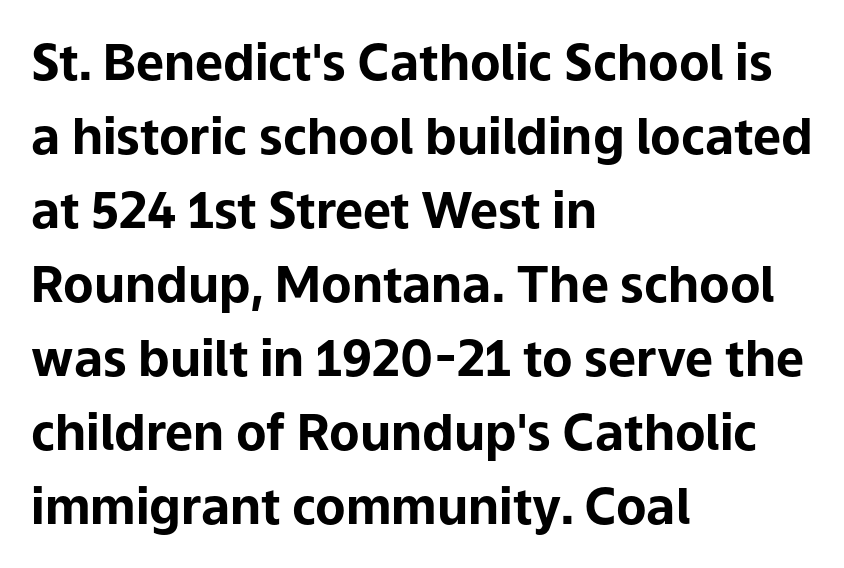
Q: Is the text bold? A: Yes.
Q: Is the text italic (slanted)? A: No, it is upright.
Q: Is the typeface a serif or a sans-serif typeface? A: Sans-serif.
Q: Is the text underlined? A: No.
Q: How is the paragraph aligned? A: Left-aligned.
Q: Is the spacing between letters normal or unusually wide? A: Normal.
Q: Is the spacing between lines tight, normal or loose? A: Normal.
Q: Width (condensed, normal, or wide)? A: Normal.
Q: Stroke contrast? A: Low.
Q: x-height? A: Medium.
Q: Monospaced? A: No.
